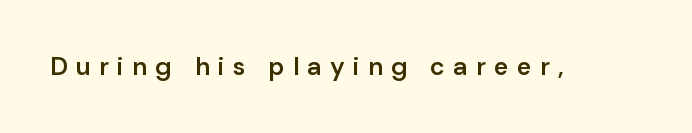
The image shows 25 px text type, upright; set unusually wide letter spacing (+0.33 em), not underlined.
